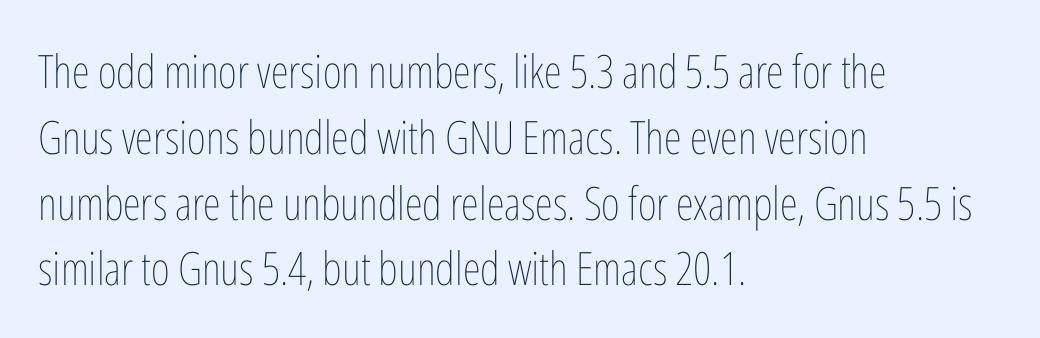
The image shows 46 px thin, condensed type, upright; set left-aligned, normal line spacing (1.43x), normal letter spacing, not underlined; low stroke contrast and a medium x-height.
